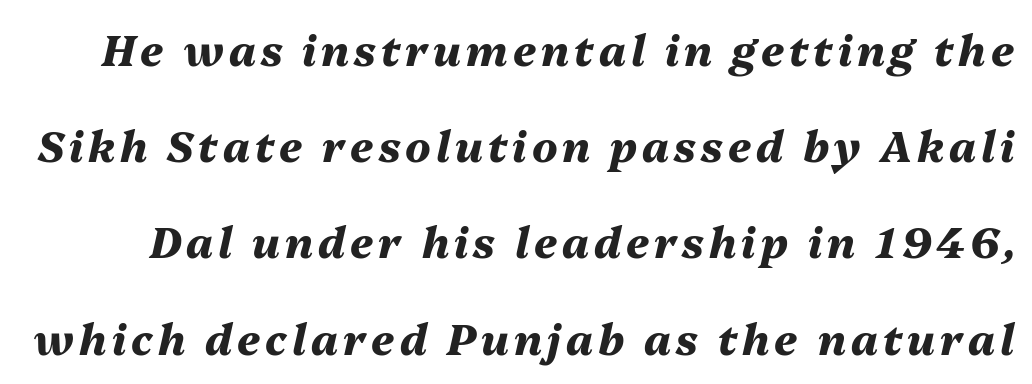
{"italic": "yes", "lean": "right", "slant_degrees": 13, "bold": "yes", "weight": "heavy", "width": "normal", "stroke_contrast": "medium", "x_height": "medium", "monospaced": "no", "underline": "no", "line_spacing": "loose", "line_spacing_ratio": 2.29, "glyph_px": 42}
